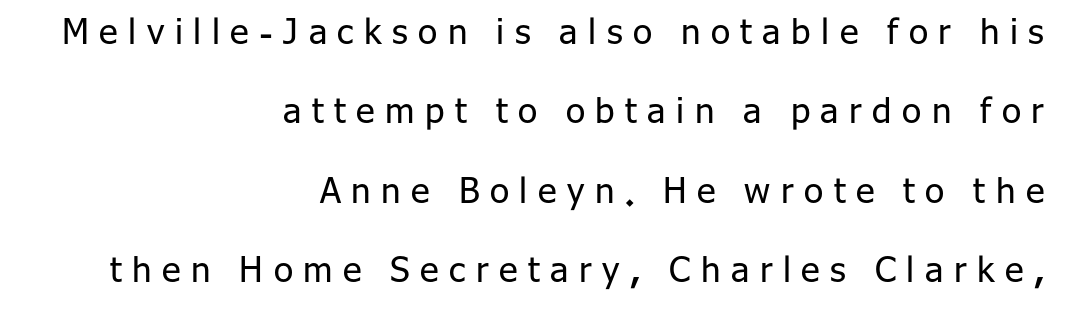
Every row of glyphs terminates at an identical x-position on the right. These lines are composed in type without serifs. The type sits square on the baseline with zero lean. Here the designer chose a conventional face with non-uniform glyph widths. A great deal of white space separates one row of letters from the next.
